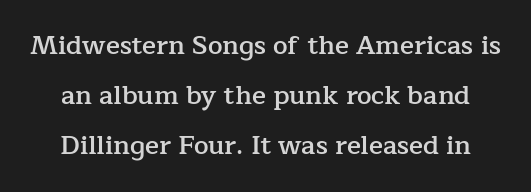
Q: Is the text bold? A: Semi-bold.
Q: Is the text italic (slanted)? A: No, it is upright.
Q: Is the text underlined? A: No.
Q: Is the spacing between letters normal or unusually wide? A: Normal.
Q: Is the spacing between lines tight, normal or loose? A: Loose.
